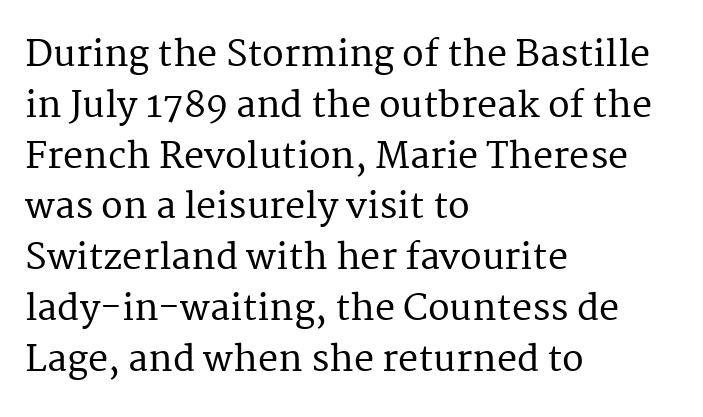
The horizontal fit of the characters is conventional and even. Does the leading feel generous? No, just average. Think of a printed novel: that variable character pitch is what you see here. The gap between lines stays unmarked. The rendering anchors every line to the left-hand side. If you drew a line through each stem, it would be perfectly vertical.
